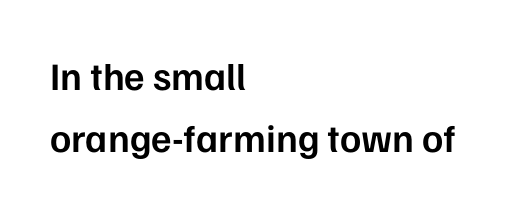
{"serif": "no", "italic": "no", "bold": "semi", "weight": "semibold", "width": "normal", "stroke_contrast": "low", "x_height": "medium", "monospaced": "no", "underline": "no", "align": "left", "line_spacing": "normal", "line_spacing_ratio": 1.58, "letter_spacing": "normal", "letter_spacing_em": 0.0, "glyph_px": 39}
